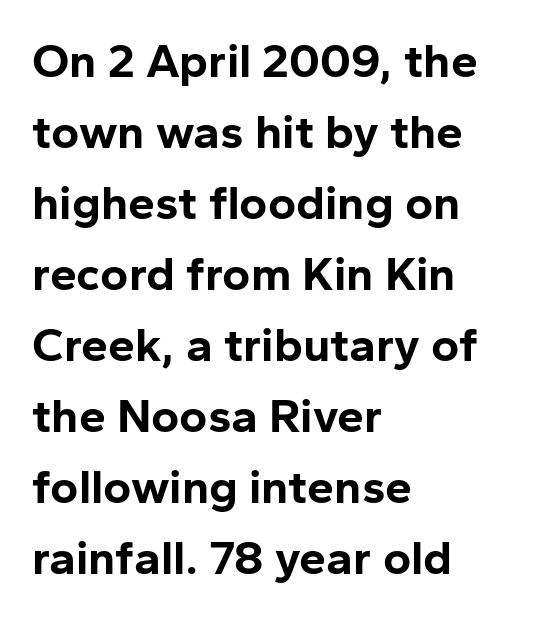
{"serif": "no", "italic": "no", "bold": "yes", "weight": "bold", "width": "normal", "stroke_contrast": "low", "x_height": "medium", "monospaced": "no", "underline": "no", "align": "left", "line_spacing": "normal", "line_spacing_ratio": 1.48, "letter_spacing": "normal", "letter_spacing_em": 0.0, "glyph_px": 48}
